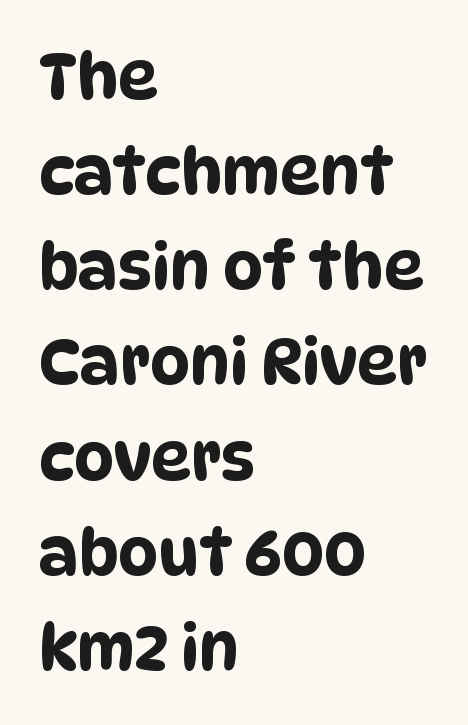
Teacher's note: observe the even left margin — that is flush-left alignment. The face used here is proportionally spaced, like ordinary book or web type. Compared with typical body copy, the letter spacing here is the same. Rows of type keep a routine distance in the vertical direction. The glyphs are unaccompanied by any horizontal stroke below them. Font category for this specimen: sans-serif.
